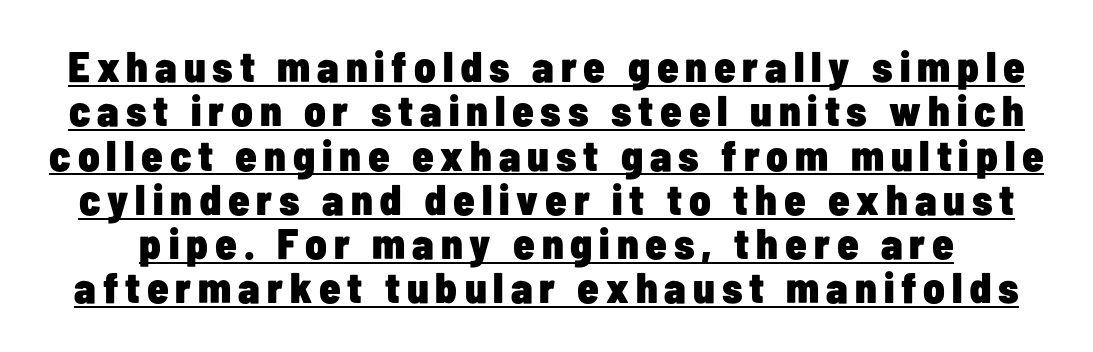
The letters carry no serifs — their stems end cleanly without finishing strokes. Ordinary non-slanted type is in use. On the weight axis this lands at bold, roughly 700. Glance below the letters and you will spot a drawn line. A typesetter would call this proportional, since set widths differ per character.
